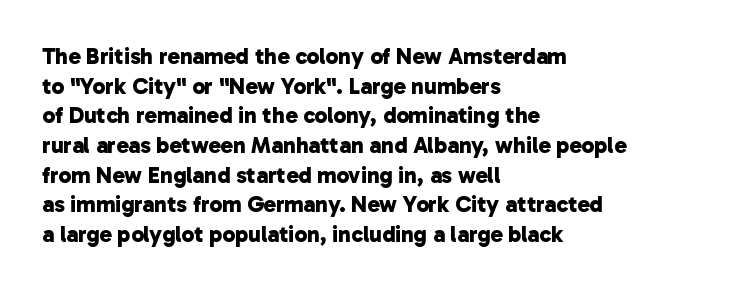
Q: Is the text bold? A: Yes.
Q: Is the text underlined? A: No.
Q: How is the paragraph aligned? A: Left-aligned.
Q: Is the spacing between letters normal or unusually wide? A: Normal.
Q: Is the spacing between lines tight, normal or loose? A: Normal.
